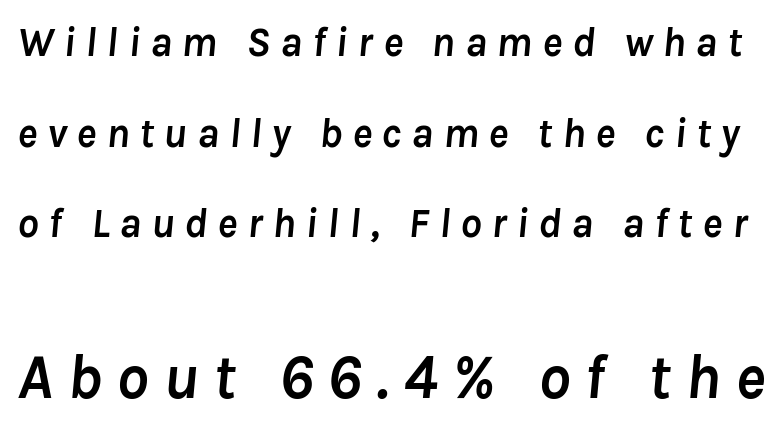
The image shows 63 px semibold type, italic (leaning right); set loose line spacing (2.16x), unusually wide letter spacing (+0.23 em), not underlined; the second (bottom) block is 1.5x larger; low stroke contrast and a medium x-height.
